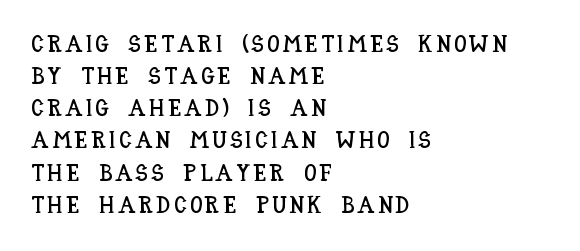
{"italic": "no", "underline": "no", "align": "left", "line_spacing": "normal", "line_spacing_ratio": 1.34, "glyph_px": 24}
